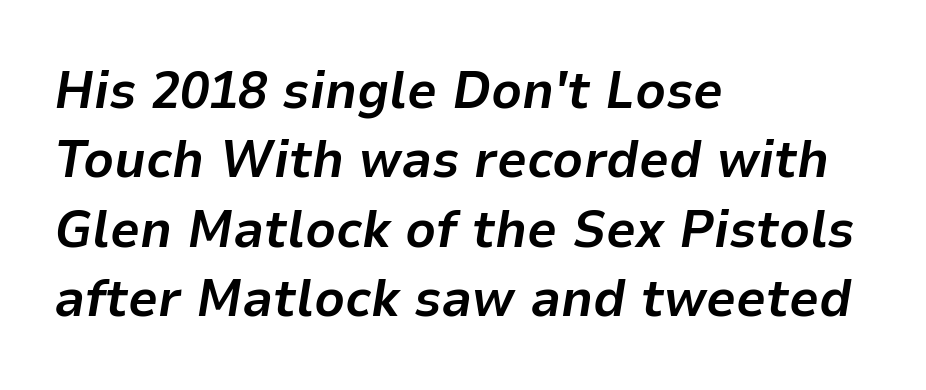
Is the type slanted? Yes — the strokes lean at a clear angle. No extra tracking has been applied to these lines. Descenders hang freely into open space. The passage shown is emphatically bold.
